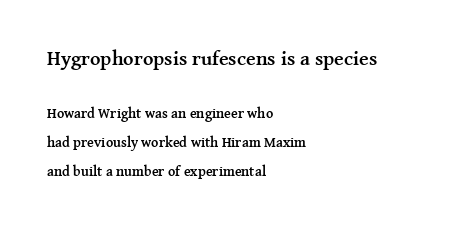
The image shows 20 px bold type, upright; set left-aligned, loose line spacing (2.09x), normal letter spacing, not underlined; the first (top) block is 1.43x larger.
